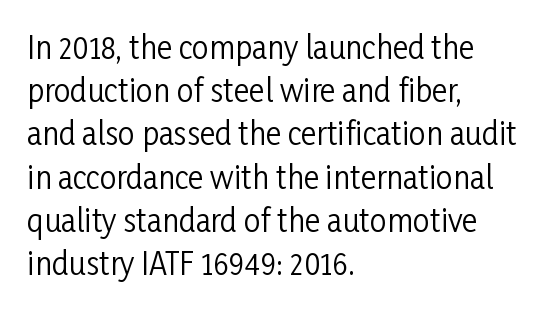
Q: Is the text bold? A: No.
Q: Is the text italic (slanted)? A: No, it is upright.
Q: Is the typeface a serif or a sans-serif typeface? A: Sans-serif.
Q: Is the text underlined? A: No.
Q: How is the paragraph aligned? A: Left-aligned.
Q: Is the spacing between letters normal or unusually wide? A: Normal.
Q: Is the spacing between lines tight, normal or loose? A: Normal.
Q: Width (condensed, normal, or wide)? A: Condensed.
Q: Stroke contrast? A: Low.
Q: x-height? A: Medium.
Q: Monospaced? A: No.
